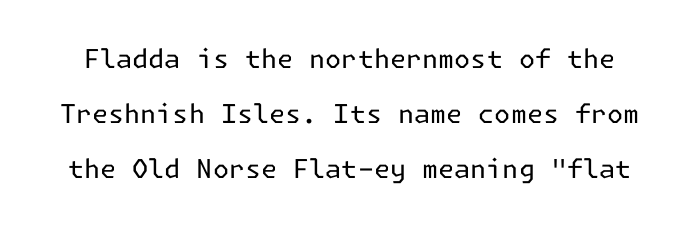
The image shows 26 px text type, upright; set loose line spacing (2.12x), normal letter spacing, not underlined.
